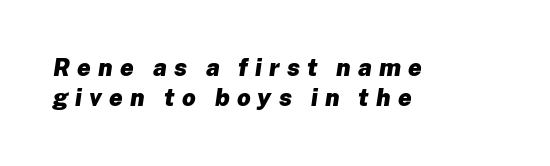
Q: Is the text bold? A: Yes.
Q: Is the text italic (slanted)? A: Yes, it leans right by about 8 degrees.
Q: Is the text underlined? A: No.
Q: How is the paragraph aligned? A: Left-aligned.
Q: Is the spacing between letters normal or unusually wide? A: Unusually wide.
Q: Is the spacing between lines tight, normal or loose? A: Normal.
